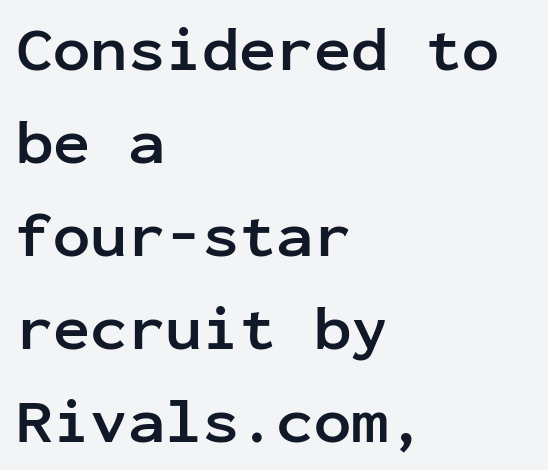
The image shows 62 px semibold sans-serif type, upright, monospaced; set left-aligned, normal line spacing (1.5x), normal letter spacing, not underlined; low stroke contrast and a medium x-height.
